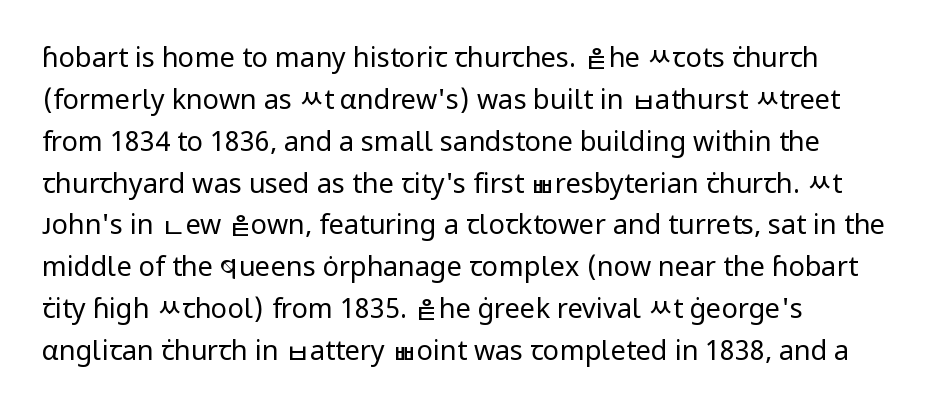
{"italic": "no", "bold": "no", "underline": "no", "align": "left", "line_spacing": "normal", "line_spacing_ratio": 1.55, "letter_spacing": "normal", "letter_spacing_em": 0.0, "glyph_px": 27}
